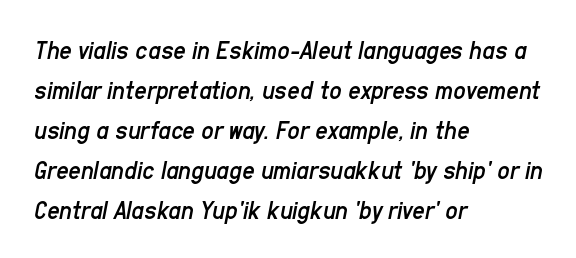
Notice how the stems are inclined rather than vertical — that's the hallmark of italics. Has an underline been added? It has not. No extra tracking has been applied to these lines. How would I describe the line gaps? Plain and ordinary.
